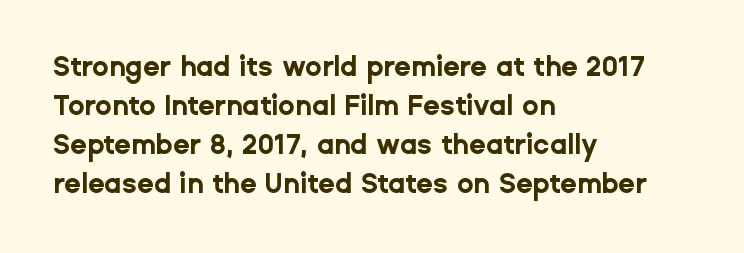
Q: Is the text bold? A: Yes.
Q: Is the text italic (slanted)? A: No, it is upright.
Q: Is the text underlined? A: No.
Q: How is the paragraph aligned? A: Left-aligned.
Q: Is the spacing between letters normal or unusually wide? A: Normal.
Q: Is the spacing between lines tight, normal or loose? A: Normal.
